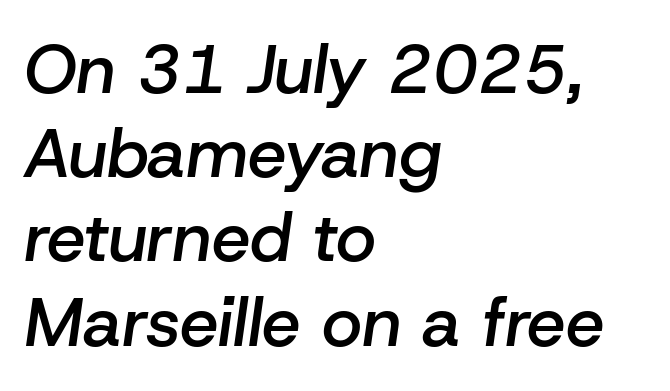
The text block is weighted toward the left margin, trailing off unevenly rightward. The rendering uses natural spacing where letterforms have individual widths. Notice how the stems are inclined rather than vertical — that's the hallmark of italics. Any mark beneath the type? The region is blank.
